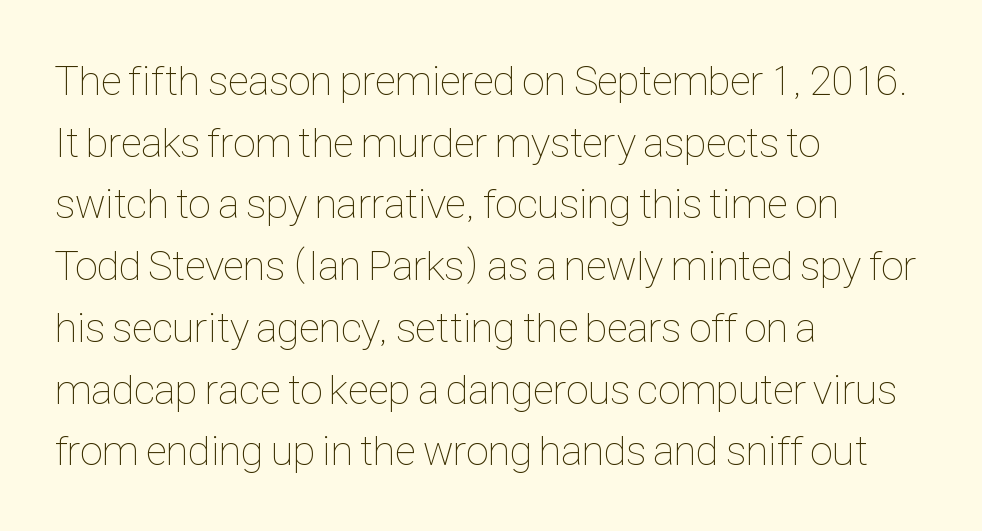
Q: Is the text bold? A: No.
Q: Is the text italic (slanted)? A: No, it is upright.
Q: Is the text underlined? A: No.
Q: How is the paragraph aligned? A: Left-aligned.
Q: Is the spacing between letters normal or unusually wide? A: Normal.
Q: Is the spacing between lines tight, normal or loose? A: Normal.
Q: Width (condensed, normal, or wide)? A: Condensed.
Q: Stroke contrast? A: Low.
Q: x-height? A: Medium.
Q: Monospaced? A: No.
